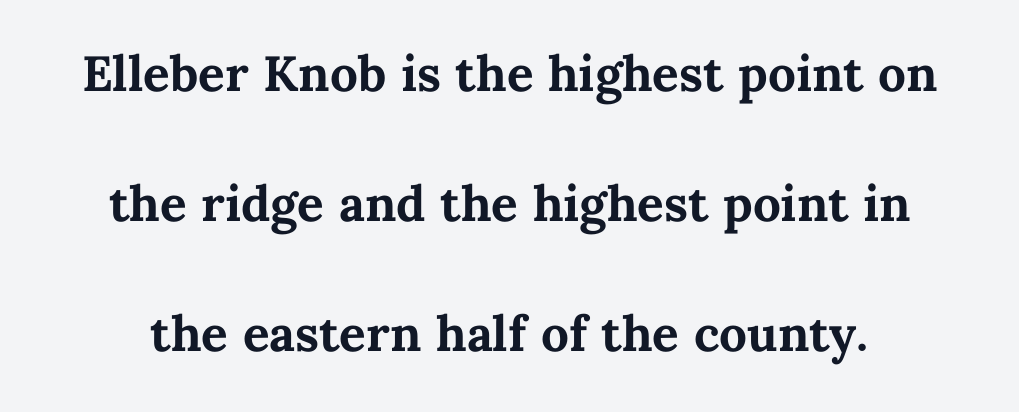
The image shows 66 px semibold type, upright; set centered, loose line spacing (1.97x), normal letter spacing, not underlined; medium stroke contrast and a medium x-height.
